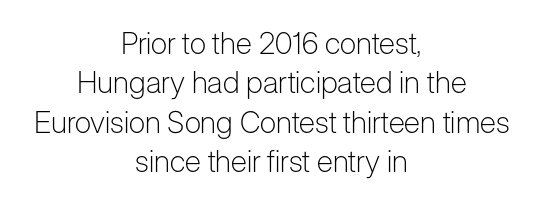
Q: Is the text bold? A: No.
Q: Is the text italic (slanted)? A: No, it is upright.
Q: Is the typeface a serif or a sans-serif typeface? A: Sans-serif.
Q: Is the text underlined? A: No.
Q: How is the paragraph aligned? A: Centered.
Q: Is the spacing between letters normal or unusually wide? A: Normal.
Q: Is the spacing between lines tight, normal or loose? A: Normal.
Q: Width (condensed, normal, or wide)? A: Normal.
Q: Stroke contrast? A: Low.
Q: x-height? A: Medium.
Q: Monospaced? A: No.
